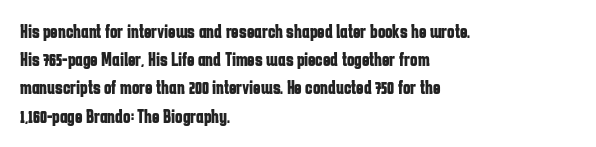
The image shows 20 px bold type, upright; set left-aligned, normal line spacing (1.41x), normal letter spacing, not underlined.
